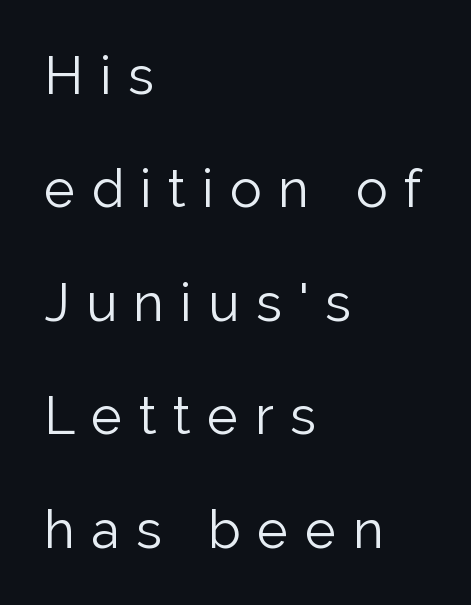
This sample uses a sans-serif face. Underline: absent. Vertical stems look standard width or narrower in stroke. A student would call this left alignment; a typographer would say flush left, rag right.
